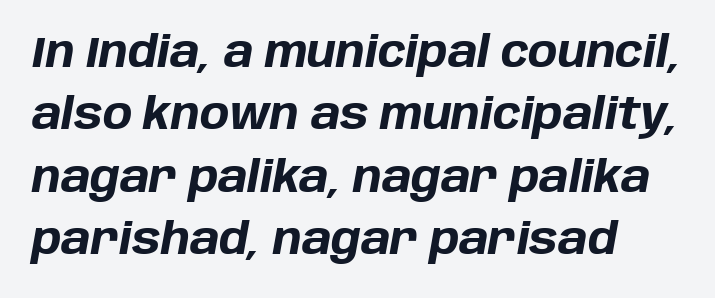
The image shows 44 px bold type, italic (leaning right); set left-aligned, normal line spacing (1.42x), normal letter spacing, not underlined; low stroke contrast and a large x-height.
